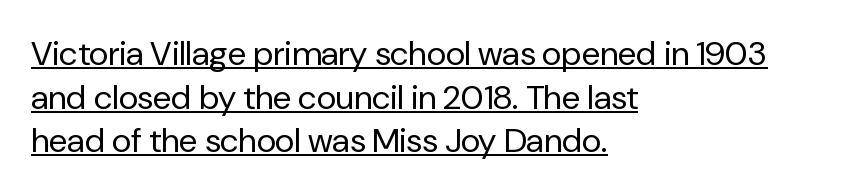
The image shows 34 px regular-weight sans-serif type, upright; set left-aligned, normal line spacing (1.28x), normal letter spacing, underlined; low stroke contrast and a medium x-height.
